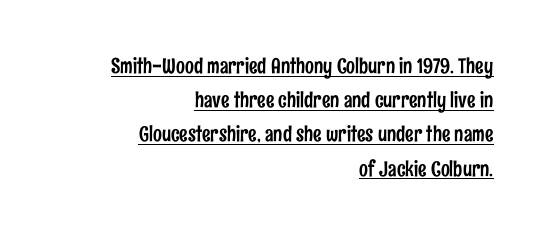
Q: Is the text italic (slanted)? A: No, it is upright.
Q: Is the text underlined? A: Yes.
Q: How is the paragraph aligned? A: Right-aligned.
Q: Is the spacing between letters normal or unusually wide? A: Normal.
Q: Is the spacing between lines tight, normal or loose? A: Normal.
